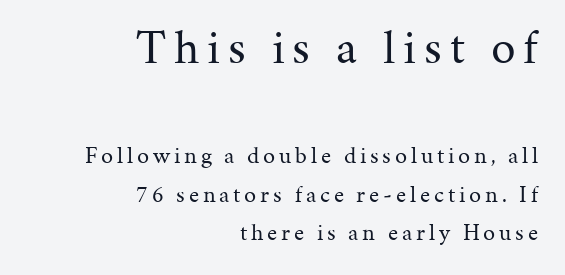
{"serif": "yes", "italic": "no", "bold": "no", "weight": "regular", "width": "normal", "stroke_contrast": "medium", "x_height": "medium", "monospaced": "no", "underline": "no", "align": "right", "line_spacing": "normal", "line_spacing_ratio": 1.61, "larger_block": "first", "size_ratio": 2.04, "glyph_px": 49}
